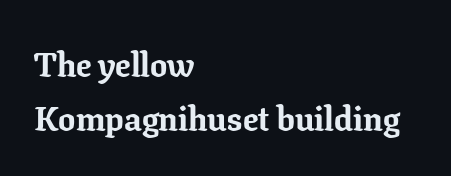
{"serif": "yes", "italic": "no", "bold": "yes", "weight": "bold", "width": "normal", "stroke_contrast": "low", "x_height": "medium", "monospaced": "no", "underline": "no", "align": "left", "line_spacing": "normal", "line_spacing_ratio": 1.58, "letter_spacing": "normal", "letter_spacing_em": 0.0, "glyph_px": 34}
